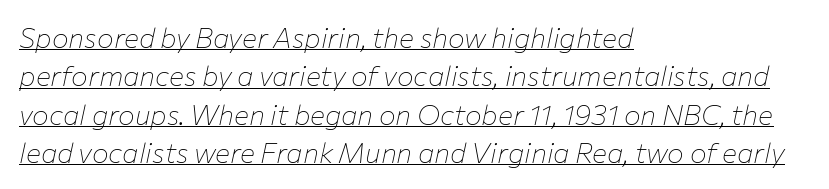
The image shows 28 px thin type, italic (leaning right); set left-aligned, normal line spacing (1.37x), normal letter spacing, underlined; low stroke contrast and a medium x-height.
